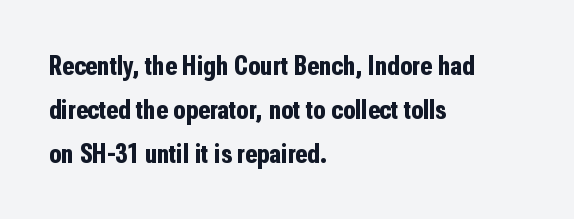
Note the varied advance widths — an 'i' is clearly narrower than an 'm'. A classic flush-left, rag-right setting is used for this passage. The typography opts for an upright posture over an oblique one. Bare-footed words on every line. The rows are spaced the way most documents space them.
